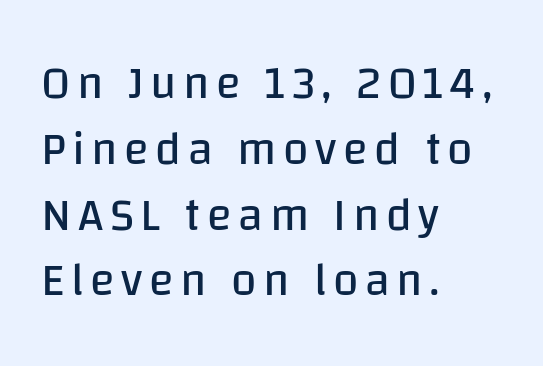
Q: Is the text bold? A: No.
Q: Is the text italic (slanted)? A: No, it is upright.
Q: Is the typeface a serif or a sans-serif typeface? A: Sans-serif.
Q: Is the text underlined? A: No.
Q: How is the paragraph aligned? A: Left-aligned.
Q: Is the spacing between lines tight, normal or loose? A: Normal.
Q: Width (condensed, normal, or wide)? A: Normal.
Q: Stroke contrast? A: Low.
Q: x-height? A: Large.
Q: Monospaced? A: No.
